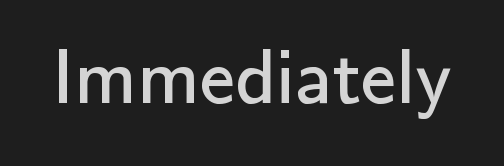
Words appear dense and cohesive because spacing is normal. The face used here is a sans, in the tradition of grotesques and geometrics. In terms of posture, this sample is upright. Beneath every word, the page is bare. Weight class: somewhere from thin through regular. Spacing verdict: proportional, widths tailored to each character.
